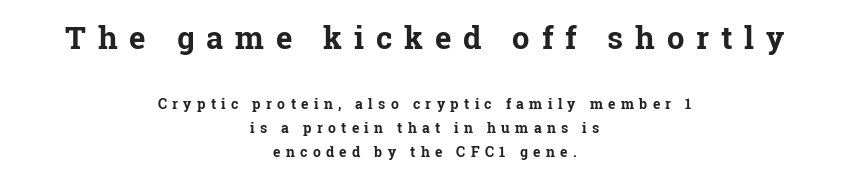
The image shows 31 px bold serif type, upright; set centered, line spacing 1.71x, unusually wide letter spacing (+0.38 em), not underlined; the first (top) block is 2.21x larger; low stroke contrast and a medium x-height.
